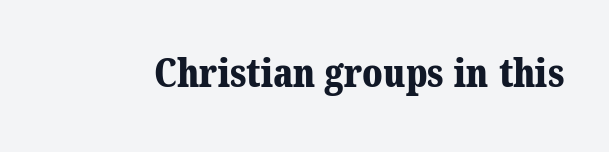
Q: Is the text bold? A: Yes.
Q: Is the typeface a serif or a sans-serif typeface? A: Serif.
Q: Is the text underlined? A: No.
Q: Is the spacing between letters normal or unusually wide? A: Normal.
Q: Width (condensed, normal, or wide)? A: Normal.
Q: Stroke contrast? A: Medium.
Q: x-height? A: Medium.
Q: Monospaced? A: No.
